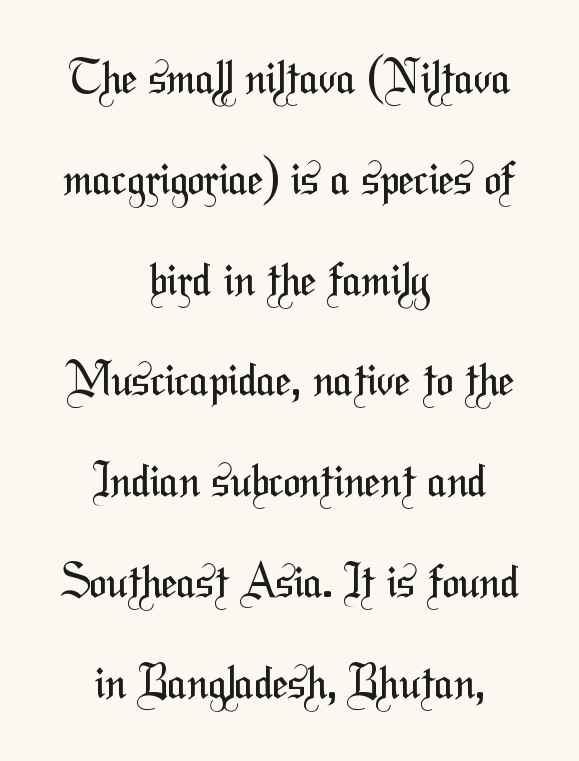
The image shows 45 px regular-weight, condensed sans-serif type; set centered, loose line spacing (2.24x), normal letter spacing, not underlined; medium stroke contrast and a medium x-height.
